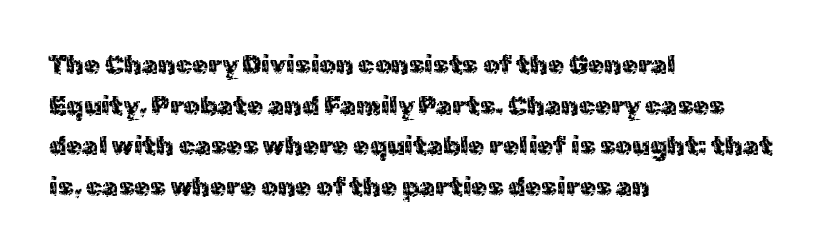
The zone under the glyphs is completely vacant. Letters have the restrained weight of plain body copy at most. Line beginnings align vertically; line endings do not. The gaps between neighbouring characters are ordinary and unremarkable.
